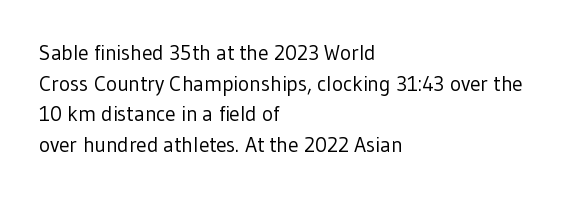
{"italic": "no", "bold": "no", "underline": "no", "align": "left", "line_spacing": "normal", "line_spacing_ratio": 1.46, "letter_spacing": "normal", "letter_spacing_em": 0.0, "glyph_px": 21}
